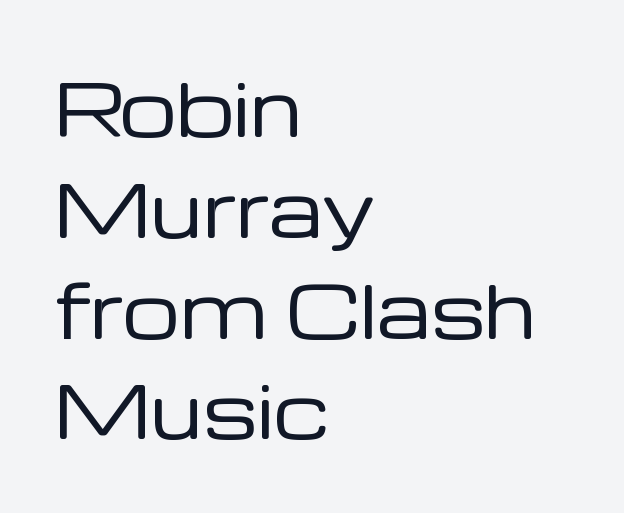
Note the varied advance widths — an 'i' is clearly narrower than an 'm'. Notice how the passage keeps a crisp vertical edge on the left only. Students, observe: this is what conventionally led text looks like. Has an underline been added? It has not.
